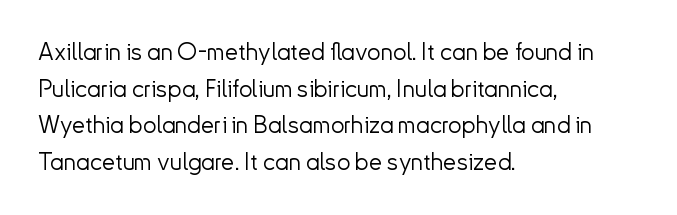
The image shows 24 px text type, upright; set left-aligned, normal line spacing (1.53x), normal letter spacing, not underlined.
